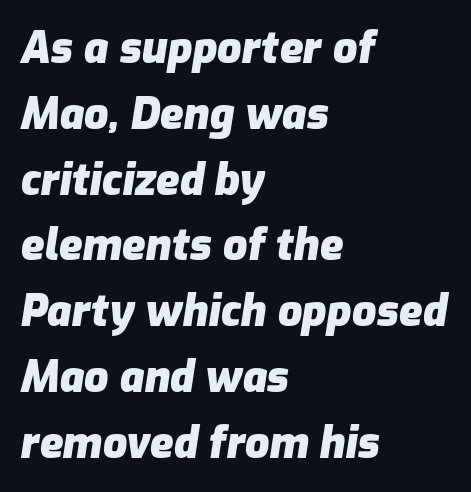
{"italic": "yes", "lean": "right", "slant_degrees": 9, "bold": "yes", "weight": "heavy", "width": "normal", "stroke_contrast": "low", "x_height": "medium", "monospaced": "no", "underline": "no", "align": "left", "line_spacing": "normal", "line_spacing_ratio": 1.53, "letter_spacing": "normal", "letter_spacing_em": 0.0, "glyph_px": 43}
